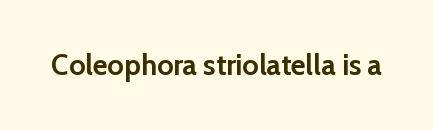
{"serif": "no", "italic": "no", "bold": "yes", "weight": "semibold", "width": "normal", "stroke_contrast": "low", "x_height": "medium", "monospaced": "no", "underline": "no", "letter_spacing": "normal", "letter_spacing_em": 0.0, "glyph_px": 29}
